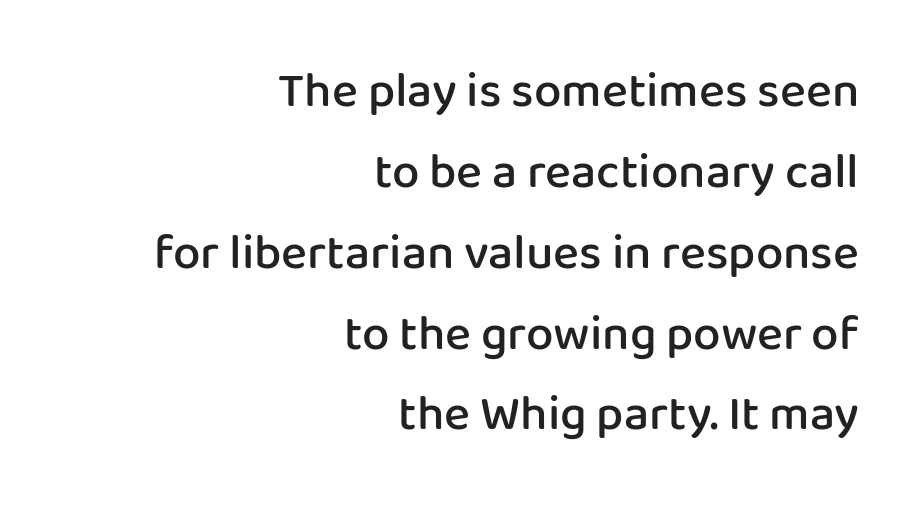
{"serif": "no", "italic": "no", "bold": "semi", "weight": "semibold", "width": "normal", "stroke_contrast": "low", "x_height": "medium", "monospaced": "no", "underline": "no", "align": "right", "line_spacing": "normal", "line_spacing_ratio": 1.65, "letter_spacing": "normal", "letter_spacing_em": 0.0, "glyph_px": 49}
